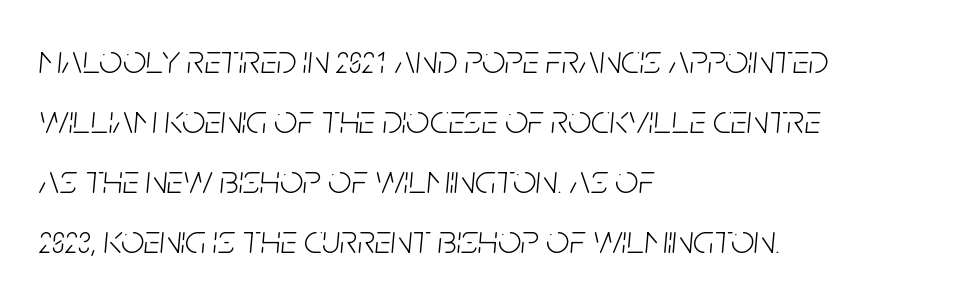
Q: Is the text bold? A: No.
Q: Is the text italic (slanted)? A: Yes, it leans right by about 5 degrees.
Q: Is the text underlined? A: No.
Q: How is the paragraph aligned? A: Left-aligned.
Q: Is the spacing between letters normal or unusually wide? A: Normal.
Q: Is the spacing between lines tight, normal or loose? A: Normal.
Q: Width (condensed, normal, or wide)? A: Condensed.
Q: Stroke contrast? A: Low.
Q: x-height? A: Large.
Q: Monospaced? A: No.
